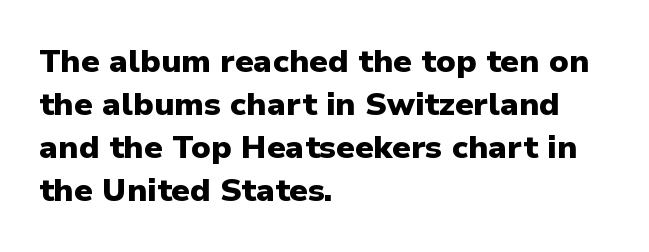
Q: Is the text bold? A: Yes.
Q: Is the text italic (slanted)? A: No, it is upright.
Q: Is the typeface a serif or a sans-serif typeface? A: Sans-serif.
Q: Is the text underlined? A: No.
Q: How is the paragraph aligned? A: Left-aligned.
Q: Is the spacing between letters normal or unusually wide? A: Normal.
Q: Is the spacing between lines tight, normal or loose? A: Normal.
Q: Width (condensed, normal, or wide)? A: Normal.
Q: Stroke contrast? A: Low.
Q: x-height? A: Medium.
Q: Monospaced? A: No.
